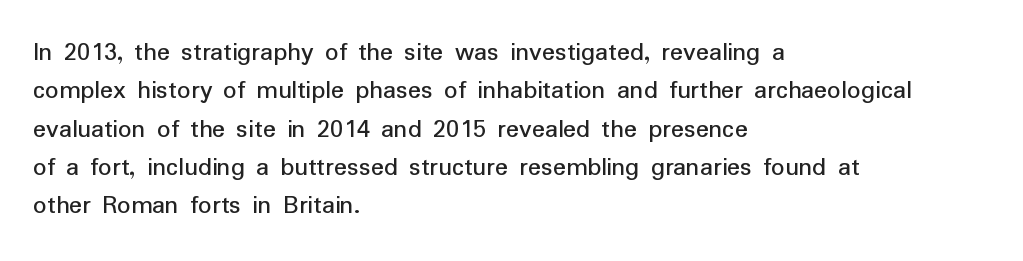
Compared with typical paragraphs, the rows here are spaced about the same. Posture: straight, roman, zero tilt. Inter-character spacing is left at the font's built-in metrics. The space beneath each line is pristine and unruled. The compositor pushed each line to the left boundary.
